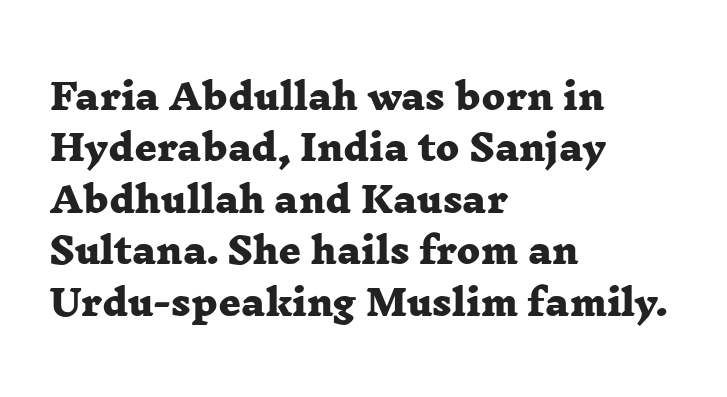
Q: Is the text bold? A: Yes.
Q: Is the typeface a serif or a sans-serif typeface? A: Serif.
Q: Is the text underlined? A: No.
Q: How is the paragraph aligned? A: Left-aligned.
Q: Is the spacing between letters normal or unusually wide? A: Normal.
Q: Is the spacing between lines tight, normal or loose? A: Normal.
Q: Width (condensed, normal, or wide)? A: Wide.
Q: Stroke contrast? A: Low.
Q: x-height? A: Medium.
Q: Monospaced? A: No.
